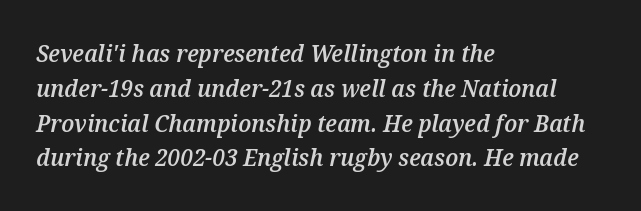
The image shows 24 px text type, italic (leaning right); set left-aligned, normal line spacing (1.45x), normal letter spacing, not underlined.
